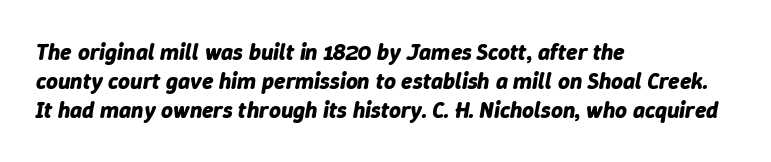
Q: Is the text bold? A: Yes.
Q: Is the text italic (slanted)? A: Yes, it leans right by about 9 degrees.
Q: Is the text underlined? A: No.
Q: How is the paragraph aligned? A: Left-aligned.
Q: Is the spacing between letters normal or unusually wide? A: Normal.
Q: Is the spacing between lines tight, normal or loose? A: Normal.
